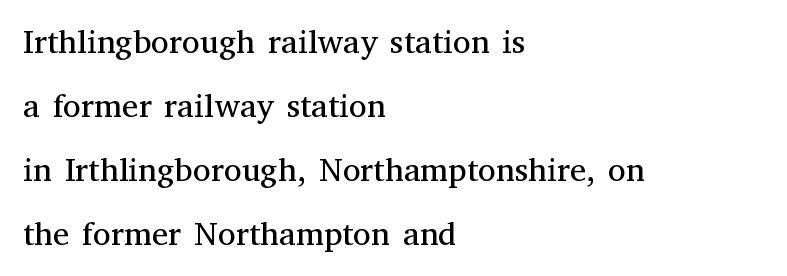
The image shows 33 px regular-weight serif type, upright; set left-aligned, loose line spacing (1.94x), normal letter spacing, not underlined; medium stroke contrast and a medium x-height.
